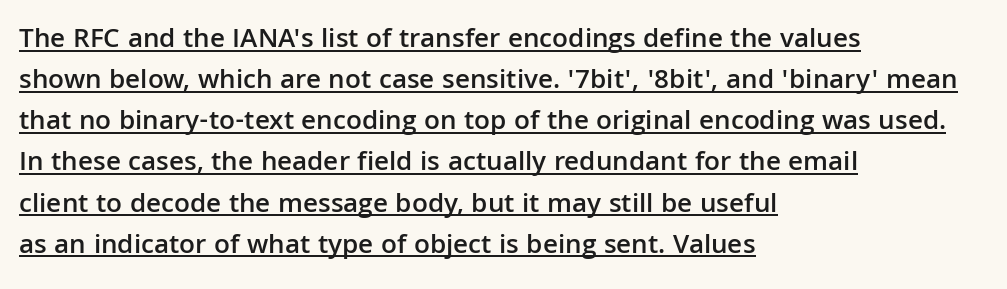
Q: Is the text bold? A: Semi-bold.
Q: Is the text italic (slanted)? A: No, it is upright.
Q: Is the typeface a serif or a sans-serif typeface? A: Sans-serif.
Q: Is the text underlined? A: Yes.
Q: How is the paragraph aligned? A: Left-aligned.
Q: Is the spacing between letters normal or unusually wide? A: Normal.
Q: Is the spacing between lines tight, normal or loose? A: Normal.
Q: Width (condensed, normal, or wide)? A: Normal.
Q: Stroke contrast? A: Low.
Q: x-height? A: Medium.
Q: Monospaced? A: No.
